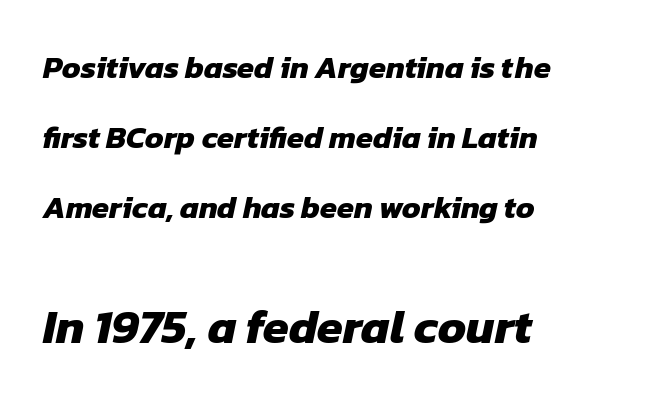
The passage is arranged the way most books set body copy — flush left. This rendering features lettering with no underline. Each letter keeps its own natural width here, so spacing adapts to shape. The face used here is rendered with its standard letterfit. The font is running at its bold setting. The designer dialed line spacing up above the default.
